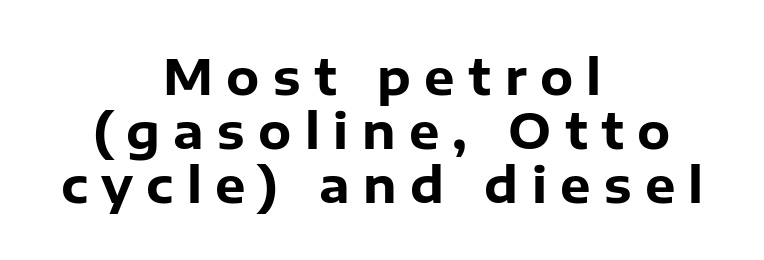
Q: Is the text bold? A: Yes.
Q: Is the text italic (slanted)? A: No, it is upright.
Q: Is the typeface a serif or a sans-serif typeface? A: Sans-serif.
Q: Is the text underlined? A: No.
Q: How is the paragraph aligned? A: Centered.
Q: Is the spacing between letters normal or unusually wide? A: Unusually wide.
Q: Is the spacing between lines tight, normal or loose? A: Tight.
Q: Width (condensed, normal, or wide)? A: Normal.
Q: Stroke contrast? A: Low.
Q: x-height? A: Medium.
Q: Monospaced? A: No.
